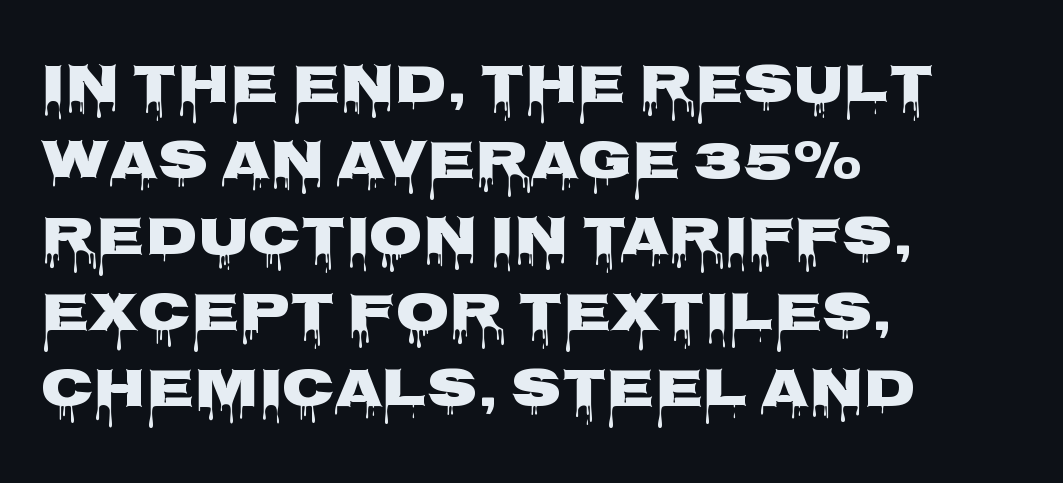
{"serif": "no", "italic": "no", "width": "wide", "stroke_contrast": "low", "x_height": "large", "monospaced": "no", "underline": "no", "align": "left", "line_spacing": "normal", "line_spacing_ratio": 1.38, "letter_spacing": "normal", "letter_spacing_em": 0.0, "glyph_px": 55}
